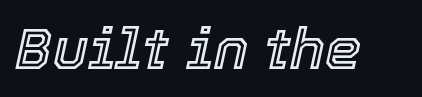
Nobody touched the tracking dial on this one. Slant detected: the letters are inclined. The words here are not underlined. This sample has the flowing, uneven cadence of proportional lettering.
